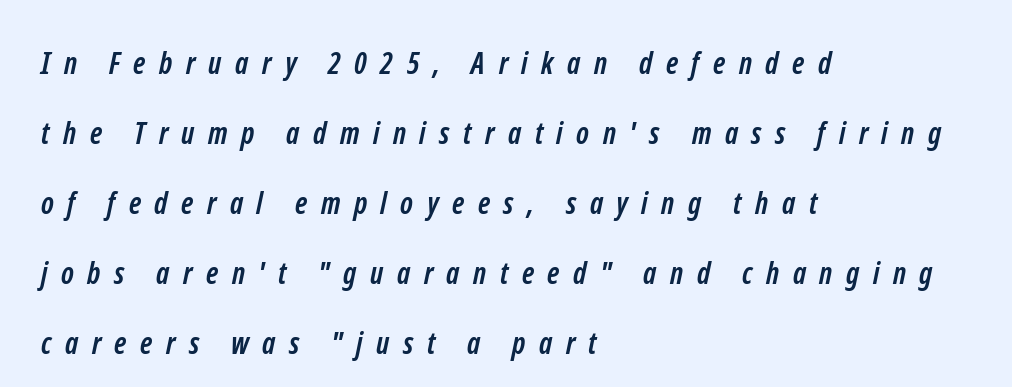
{"serif": "no", "bold": "yes", "weight": "semibold", "width": "condensed", "stroke_contrast": "low", "x_height": "medium", "monospaced": "no", "underline": "no", "align": "left", "line_spacing": "loose", "line_spacing_ratio": 2.33, "letter_spacing": "wide", "letter_spacing_em": 0.45, "glyph_px": 30}
